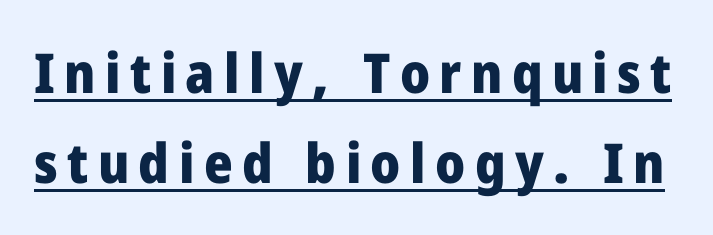
The image shows 55 px heavy sans-serif type, upright; set normal line spacing (1.64x), underlined; low stroke contrast and a medium x-height.
